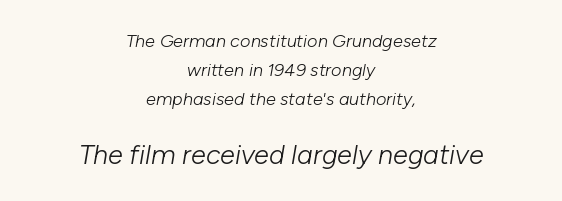
The image shows 27 px text type, italic (leaning right); set centered, normal line spacing (1.62x), normal letter spacing, not underlined; the second (bottom) block is 1.5x larger.
